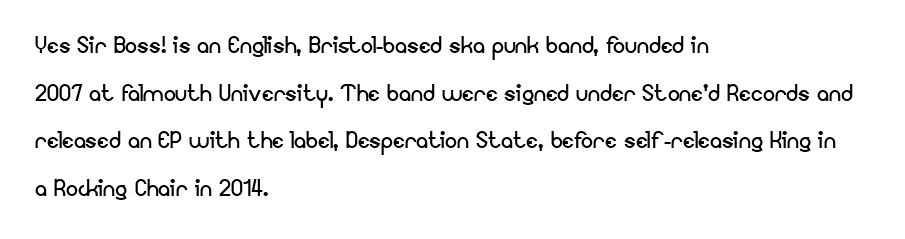
What stands out about the letter spacing? Nothing — it is the standard amount. These lines are set flush left with a ragged right edge. The gap between lines stays unmarked. The typeface has the unassuming heft of standard copy or less.
